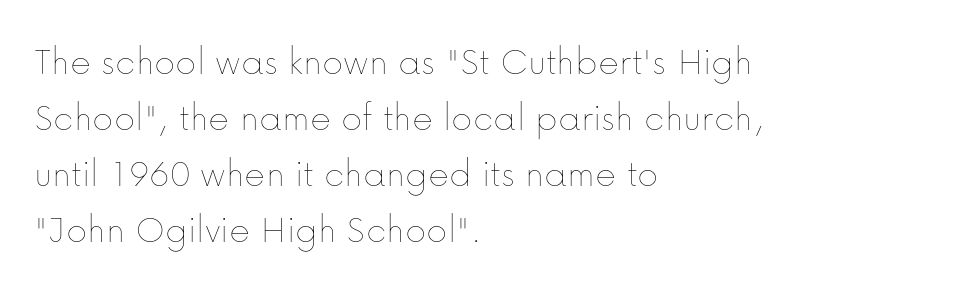
The image shows 40 px thin type, upright; set left-aligned, normal line spacing (1.4x), normal letter spacing, not underlined; low stroke contrast and a medium x-height.
